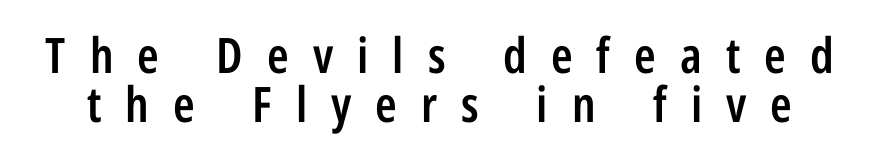
The image shows 49 px semibold, condensed sans-serif type, upright; set tight line spacing (1.0x), unusually wide letter spacing (+0.49 em), not underlined; low stroke contrast and a medium x-height.
